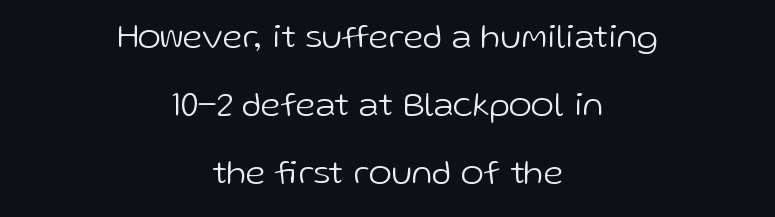
{"serif": "no", "italic": "no", "bold": "no", "weight": "light", "width": "normal", "stroke_contrast": "low", "x_height": "medium", "monospaced": "no", "underline": "no", "align": "center", "line_spacing": "loose", "line_spacing_ratio": 1.95, "letter_spacing": "normal", "letter_spacing_em": 0.0, "glyph_px": 35}
